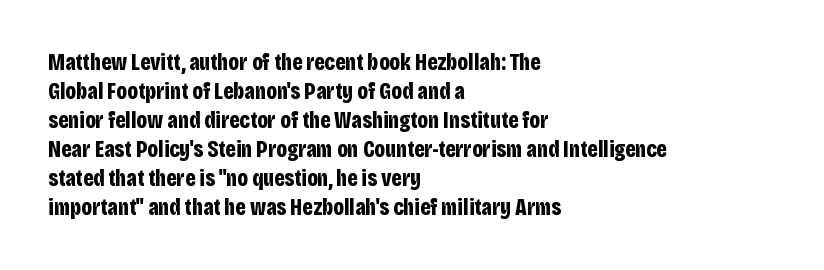
The typography opts for an upright posture over an oblique one. What weight is shown? A full bold with thick strokes. How would I describe the line gaps? Plain and ordinary. Each line starts at the same left margin while the right side varies.
